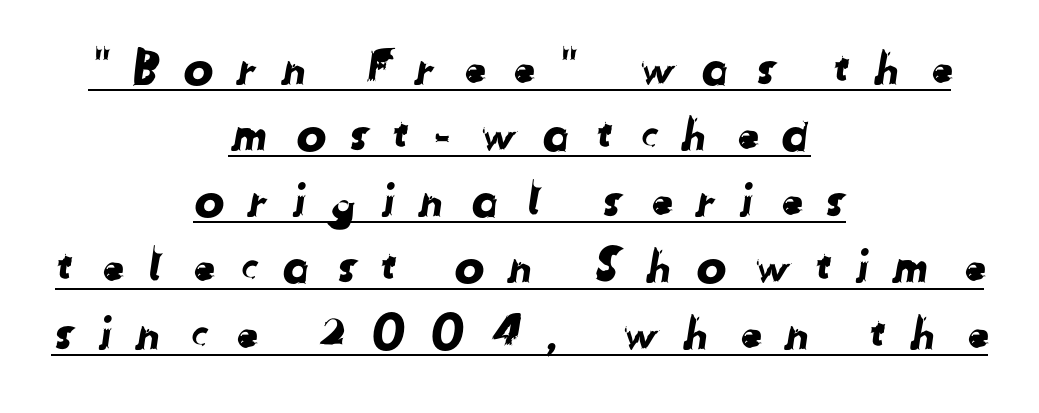
{"serif": "no", "width": "normal", "stroke_contrast": "low", "x_height": "medium", "monospaced": "no", "underline": "yes", "align": "center", "line_spacing": "normal", "line_spacing_ratio": 1.47, "letter_spacing": "wide", "letter_spacing_em": 0.49, "glyph_px": 45}
